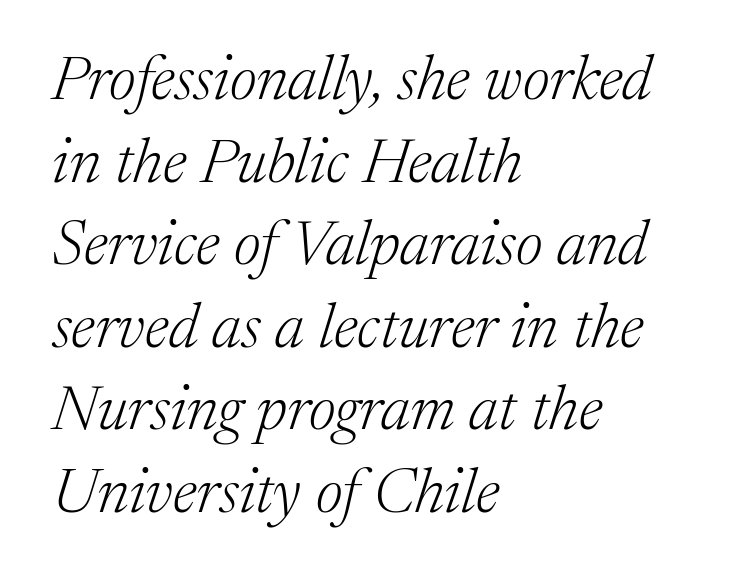
Examine the stroke ends and you'll spot serifs. These lines were composed using italics. Horizontally, the lines are justified to the leading edge only. Vertical spacing — default.
